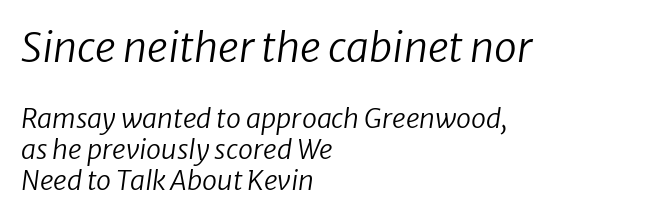
A student would notice the top passage is typeset larger than what follows. The strokes carry an ordinary text weight at most. The line texture is even and compact thanks to regular tracking. The glyphs look as if they've been sheared to an angle.
